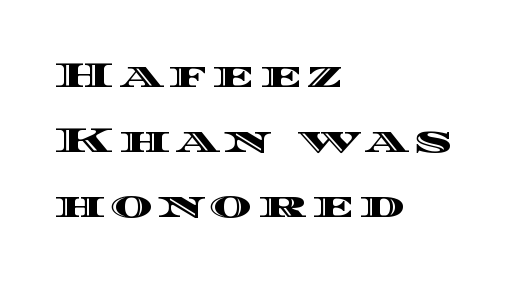
{"italic": "no", "width": "wide", "x_height": "large", "monospaced": "no", "underline": "no", "align": "left", "line_spacing_ratio": 1.81, "glyph_px": 36}
